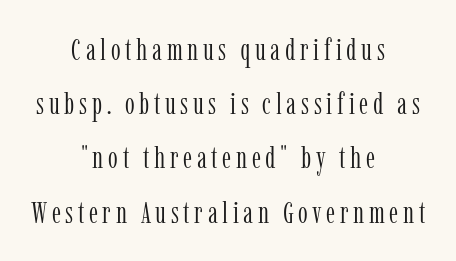
{"serif": "yes", "italic": "no", "bold": "no", "weight": "light", "width": "condensed", "stroke_contrast": "low", "x_height": "medium", "monospaced": "no", "underline": "no", "align": "center", "line_spacing_ratio": 1.75, "glyph_px": 31}
